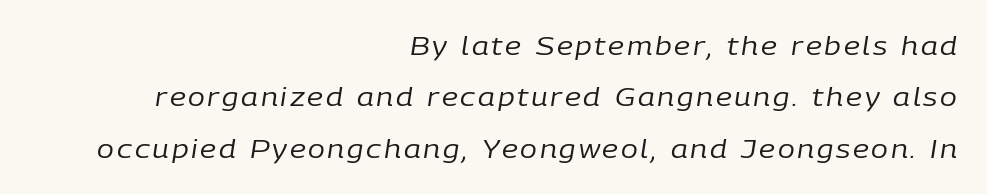
The image shows 25 px text type, italic (leaning right); set right-aligned, loose line spacing (2.06x), not underlined.
